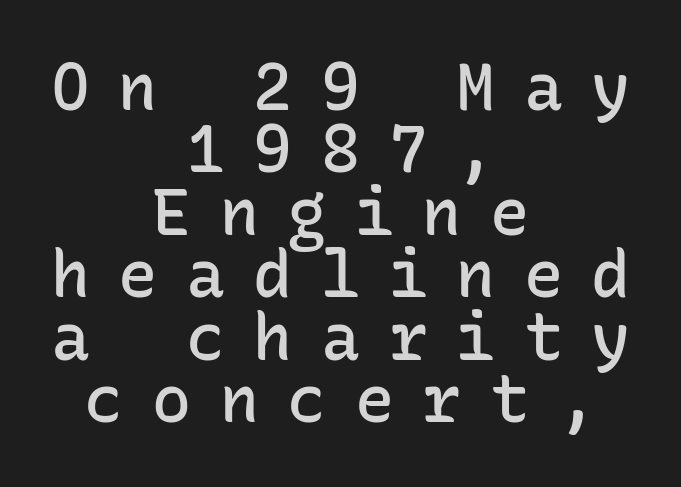
{"serif": "no", "italic": "no", "bold": "semi", "weight": "semibold", "width": "normal", "stroke_contrast": "low", "x_height": "medium", "monospaced": "yes", "underline": "no", "align": "center", "line_spacing": "tight", "line_spacing_ratio": 0.96, "letter_spacing": "wide", "letter_spacing_em": 0.44, "glyph_px": 65}
